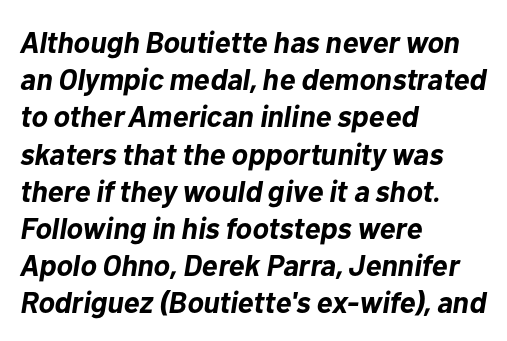
{"italic": "yes", "lean": "right", "slant_degrees": 10, "bold": "yes", "weight": "bold", "width": "normal", "stroke_contrast": "low", "x_height": "medium", "monospaced": "no", "underline": "no", "align": "left", "line_spacing_ratio": 1.24, "letter_spacing": "normal", "letter_spacing_em": 0.0, "glyph_px": 30}
